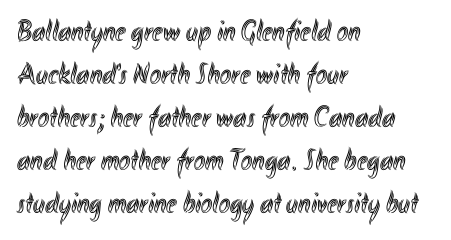
Horizontally, the lines are justified to the leading edge only. Tracking here is standard; glyphs follow each other at the usual distance. Proportional: the letters do not fall into vertical columns.
